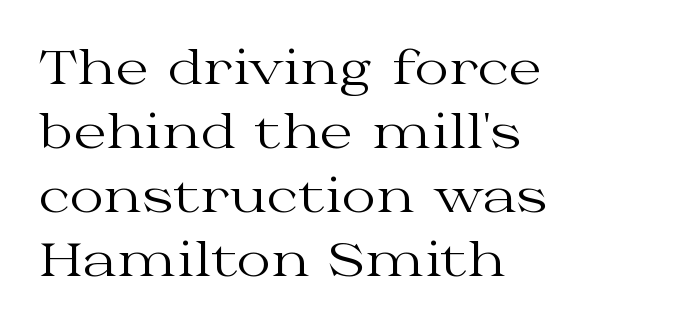
Nope, not italic — everything's standing straight. Think standard paragraph weight, or any step lighter than that. Just letters on the line, the space beneath them empty. In terms of letterspacing, this is plain default setting. Check where the strokes stop: tiny serifs finish them off.
